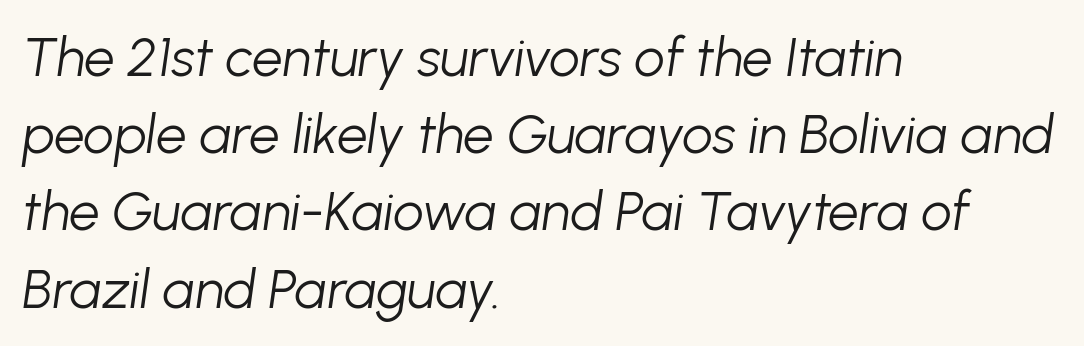
{"italic": "yes", "lean": "right", "slant_degrees": 8, "bold": "no", "weight": "light", "width": "normal", "stroke_contrast": "low", "x_height": "medium", "monospaced": "no", "underline": "no", "align": "left", "line_spacing": "normal", "line_spacing_ratio": 1.43, "letter_spacing": "normal", "letter_spacing_em": 0.0, "glyph_px": 54}
